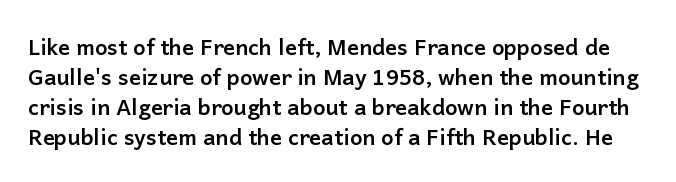
{"italic": "no", "bold": "yes", "underline": "no", "line_spacing": "normal", "line_spacing_ratio": 1.36, "letter_spacing": "normal", "letter_spacing_em": 0.0, "glyph_px": 22}
